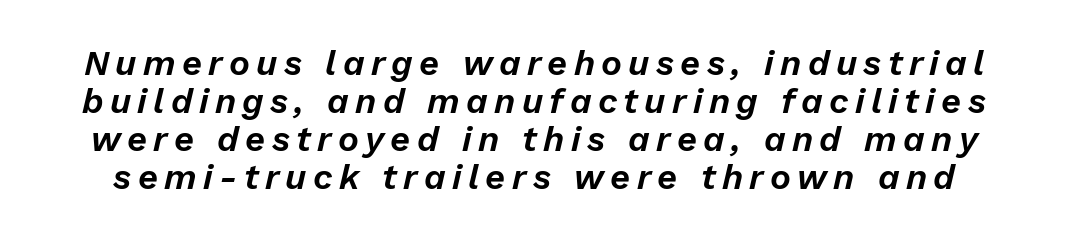
Would a proofreader flag this as italicized? Yes. Students, observe: this is what under-led, compact text looks like. Honestly, there is no underline to notice here at all. Varying glyph widths throughout — classic text-font behaviour.
